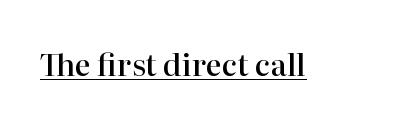
The image shows 30 px semibold serif type, upright; set normal letter spacing, underlined; high stroke contrast and a medium x-height.
